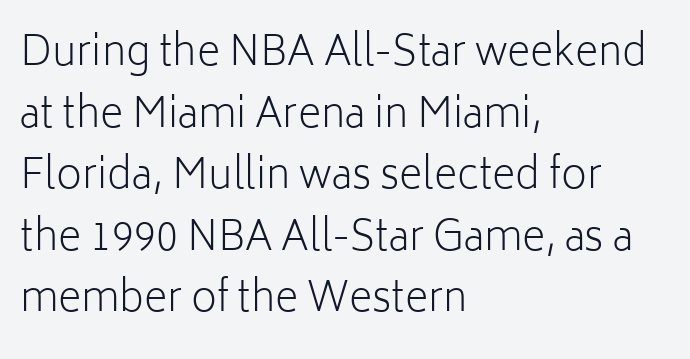
The image shows 40 px light sans-serif type, upright; set left-aligned, normal line spacing (1.54x), normal letter spacing, not underlined; low stroke contrast and a medium x-height.
